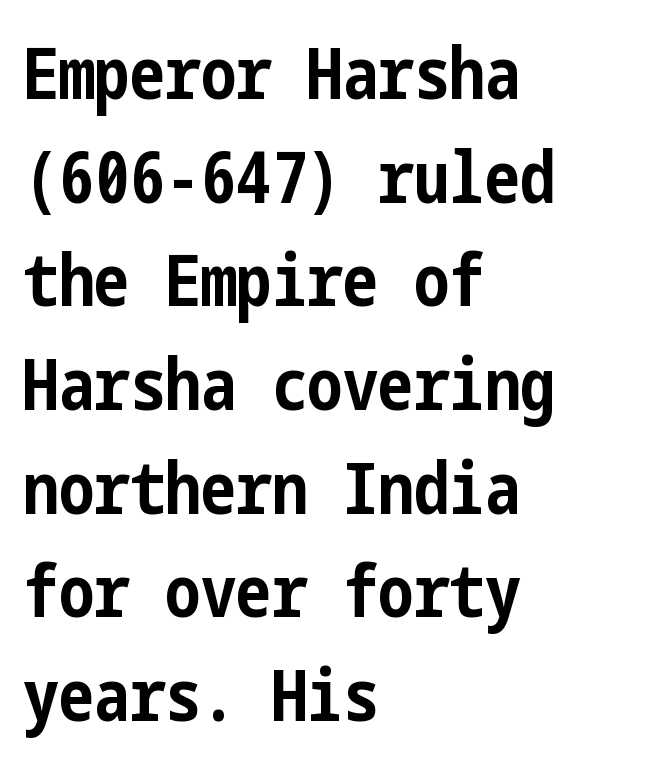
{"serif": "no", "italic": "no", "bold": "yes", "weight": "bold", "width": "condensed", "stroke_contrast": "low", "x_height": "medium", "underline": "no", "align": "left", "line_spacing": "normal", "line_spacing_ratio": 1.46, "letter_spacing": "normal", "letter_spacing_em": 0.0, "glyph_px": 71}
